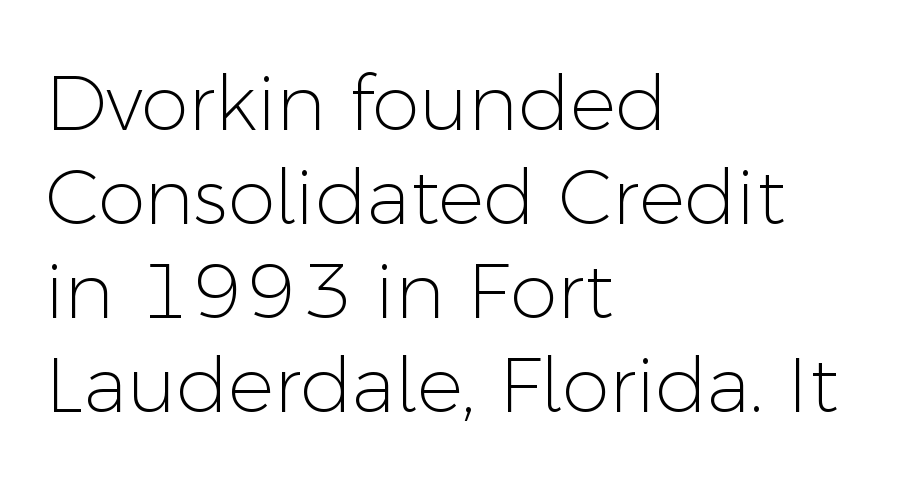
If you drew a ruler down the left edge, every line would touch it. Nope, not italic — everything's standing straight. Looks like regular typesetting: each glyph gets only the width it needs. Plain, unruled lines of type. The characters display no serif detailing; their extremities are plain.
